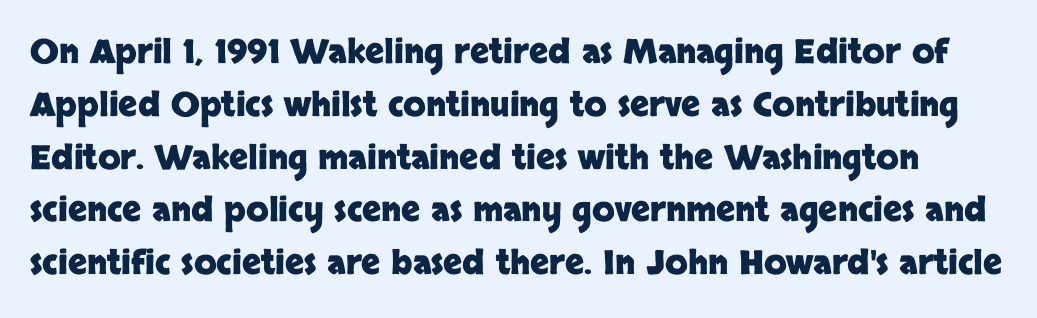
Q: Is the text bold? A: Yes.
Q: Is the text italic (slanted)? A: No, it is upright.
Q: Is the typeface a serif or a sans-serif typeface? A: Sans-serif.
Q: Is the text underlined? A: No.
Q: Is the spacing between letters normal or unusually wide? A: Normal.
Q: Is the spacing between lines tight, normal or loose? A: Normal.
Q: Width (condensed, normal, or wide)? A: Normal.
Q: Stroke contrast? A: Low.
Q: x-height? A: Large.
Q: Monospaced? A: No.
